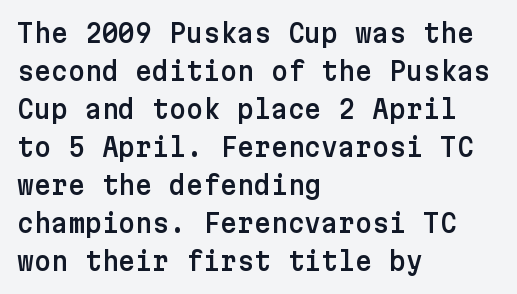
The image shows 26 px text type, upright; set left-aligned, normal line spacing (1.46x), normal letter spacing, not underlined.
